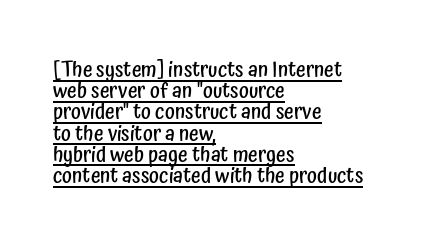
The image shows 21 px text type, upright; set left-aligned, tight line spacing (1.01x), normal letter spacing, underlined.
